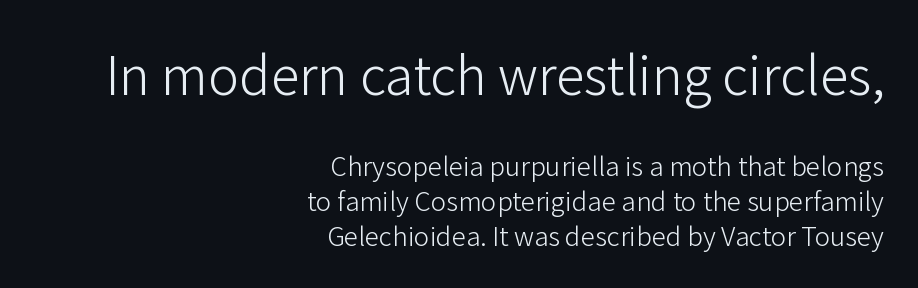
The image shows 52 px light sans-serif type, upright; set right-aligned, normal line spacing (1.34x), normal letter spacing, not underlined; the first (top) block is 2.0x larger; low stroke contrast and a medium x-height.
